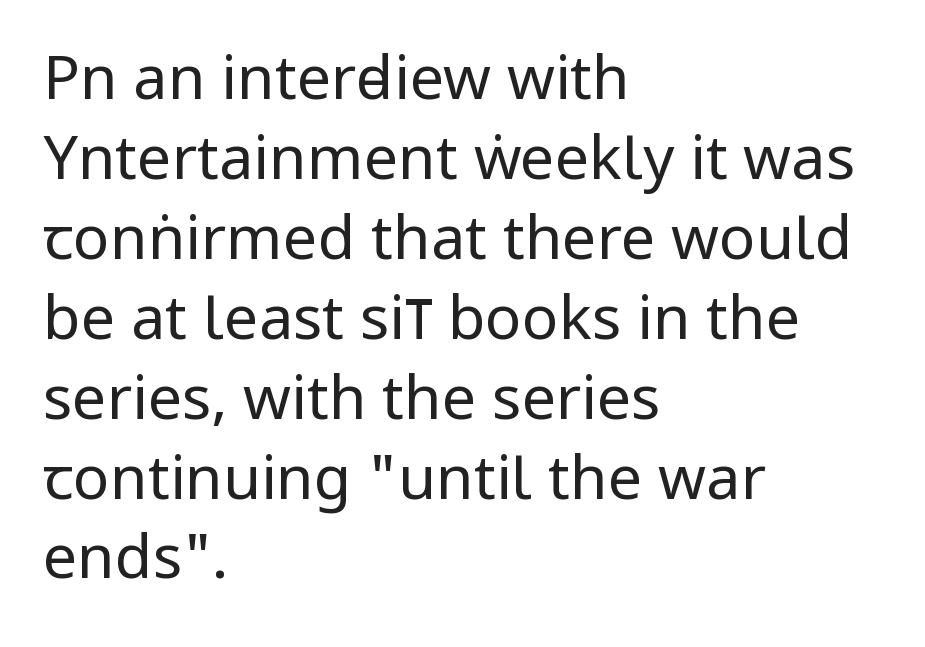
Q: Is the text bold? A: No.
Q: Is the text italic (slanted)? A: No, it is upright.
Q: Is the typeface a serif or a sans-serif typeface? A: Sans-serif.
Q: Is the text underlined? A: No.
Q: How is the paragraph aligned? A: Left-aligned.
Q: Is the spacing between letters normal or unusually wide? A: Normal.
Q: Is the spacing between lines tight, normal or loose? A: Normal.
Q: Width (condensed, normal, or wide)? A: Condensed.
Q: Stroke contrast? A: Low.
Q: x-height? A: Large.
Q: Monospaced? A: No.
